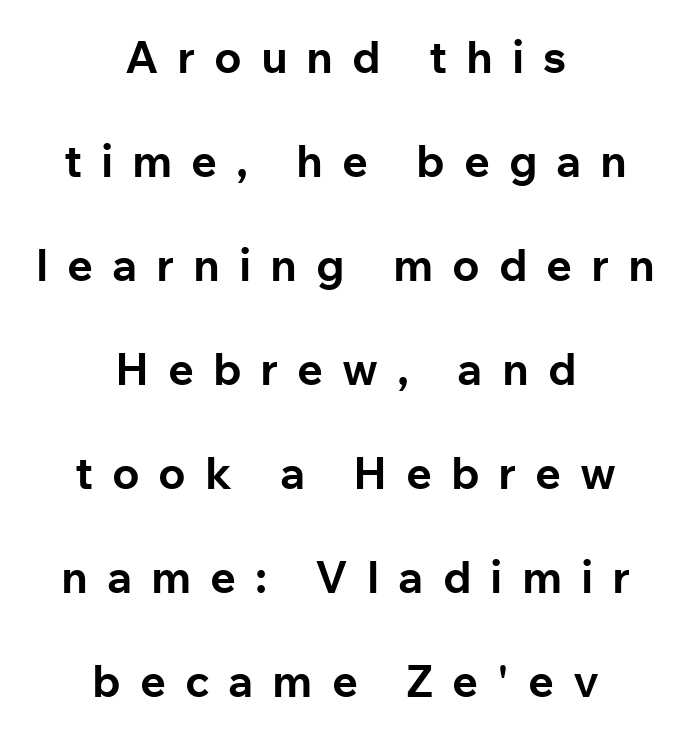
Q: Is the text bold? A: Yes.
Q: Is the text italic (slanted)? A: No, it is upright.
Q: Is the typeface a serif or a sans-serif typeface? A: Sans-serif.
Q: Is the text underlined? A: No.
Q: How is the paragraph aligned? A: Centered.
Q: Is the spacing between letters normal or unusually wide? A: Unusually wide.
Q: Is the spacing between lines tight, normal or loose? A: Loose.
Q: Width (condensed, normal, or wide)? A: Normal.
Q: Stroke contrast? A: Low.
Q: x-height? A: Medium.
Q: Monospaced? A: No.
